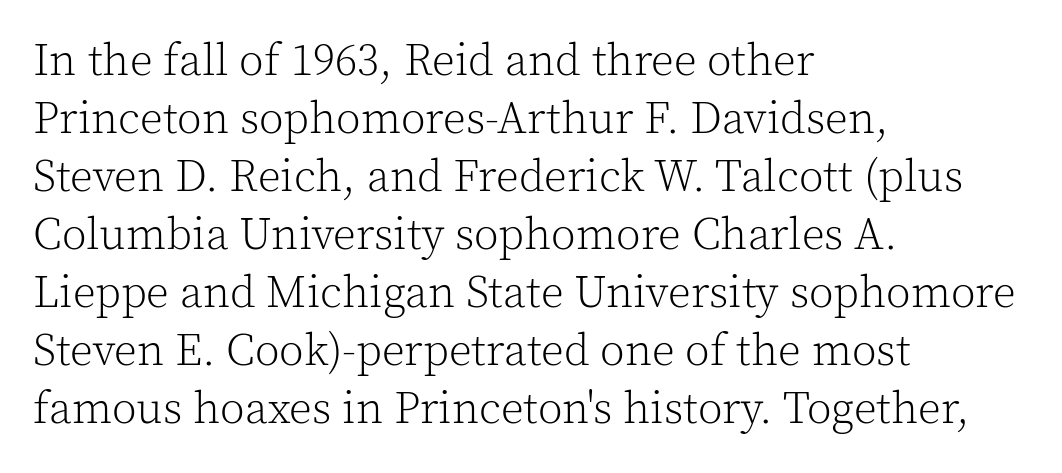
The image shows 45 px light serif type, upright; set left-aligned, normal line spacing (1.29x), normal letter spacing, not underlined; a medium x-height.
